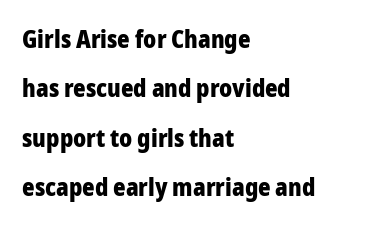
Q: Is the text bold? A: Yes.
Q: Is the text italic (slanted)? A: No, it is upright.
Q: Is the text underlined? A: No.
Q: How is the paragraph aligned? A: Left-aligned.
Q: Is the spacing between letters normal or unusually wide? A: Normal.
Q: Is the spacing between lines tight, normal or loose? A: Loose.
